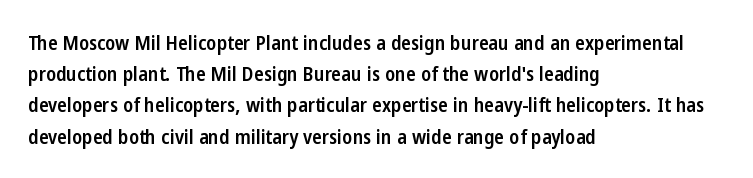
The image shows 20 px text type, upright; set left-aligned, normal line spacing (1.56x), normal letter spacing, not underlined.
